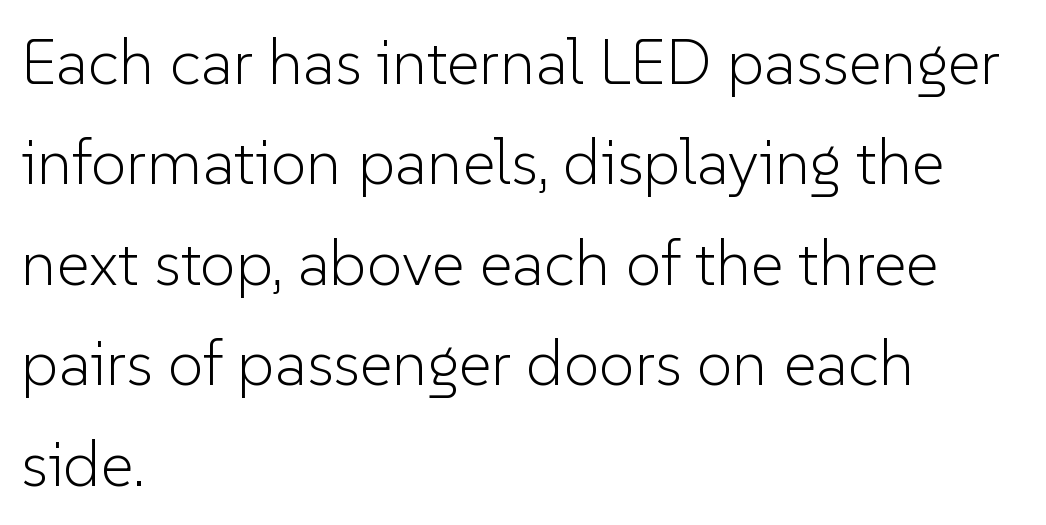
The passage is arranged the way most books set body copy — flush left. Counters stay open thanks to moderate or lighter strokes. A typesetter would call this leading conventional body-copy spacing. The rendering uses natural spacing where letterforms have individual widths. Regarding serifs, this sample does without them. No extra tracking has been applied to these lines.
